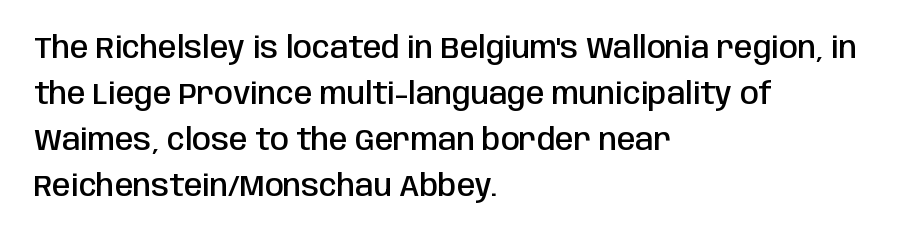
The letterforms sit shoulder to shoulder at normal distance. Lines of text with bare space underneath. Its strokes are somewhat broadened, the hallmark of semibold type. Here the designer chose a conventional face with non-uniform glyph widths. Casual observation: everything's shoved over to the left.
